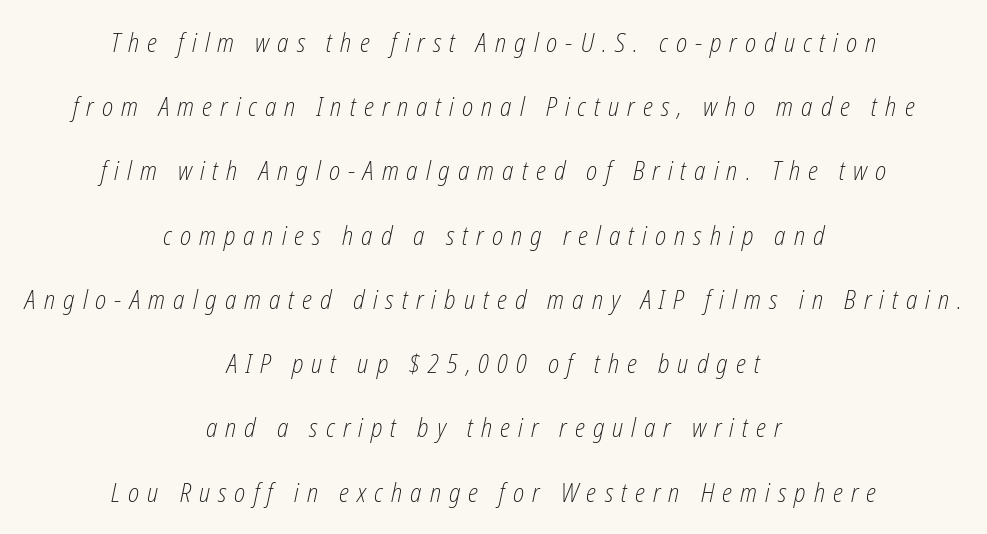
The image shows 26 px text type, italic (leaning right); set centered, loose line spacing (2.47x), unusually wide letter spacing (+0.31 em), not underlined.
